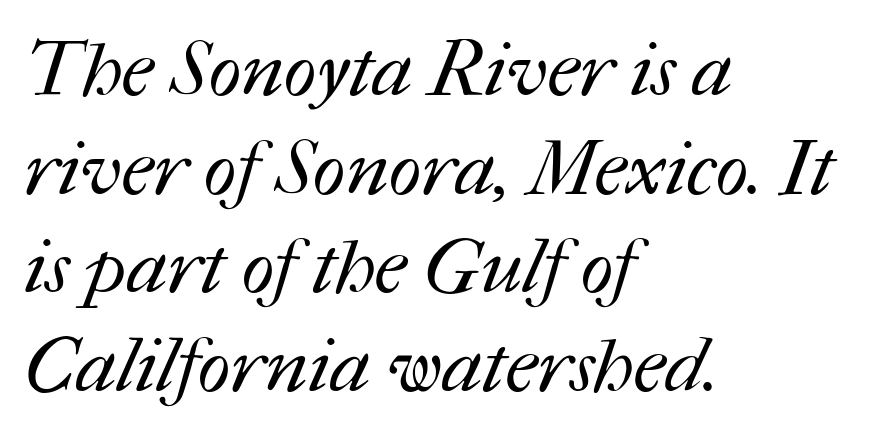
The passage shown is typed in a proportional face where columns would drift. This sample is left-justified, so line endings fall wherever the words run out. Think standard paragraph weight, or any step lighter than that. Look at the tracking — it's just the regular setting, nothing added. The space between consecutive lines is moderate. The zone under the glyphs is completely vacant.
